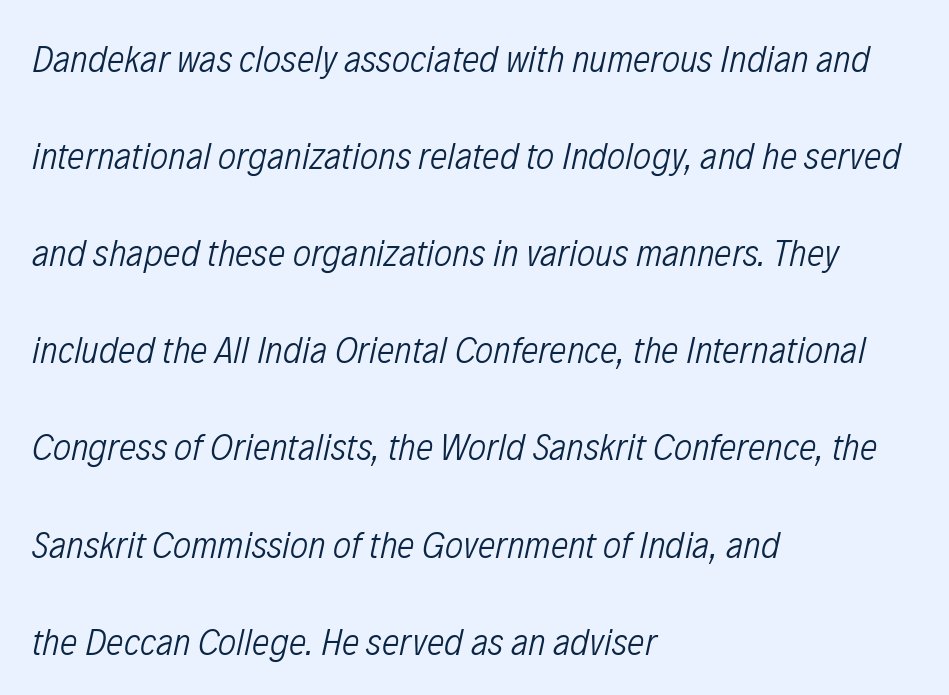
Baseline-to-baseline distance is far greater than the letter height. Character widths vary here, with narrow letters taking less room than wide ones. Line starts are locked; line ends wander. Looking at the ascenders, they clearly lean.
